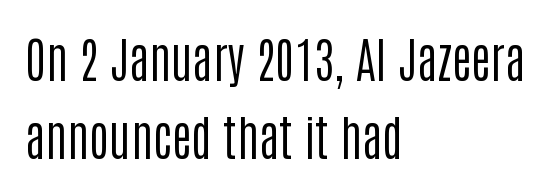
The paragraph shown leans on its left margin. Proportional: the letters do not fall into vertical columns. Between one letter and the next there's only the usual sliver of space. The leading is moderate, giving the passage an even texture.
